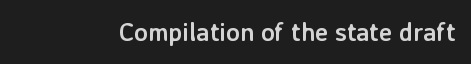
Underlining? Definitely not there. Strong, thick strokes mark this as bold type. This sample uses an upright cut, with every glyph sitting square on the baseline. A typesetter would call this zero additional tracking.
